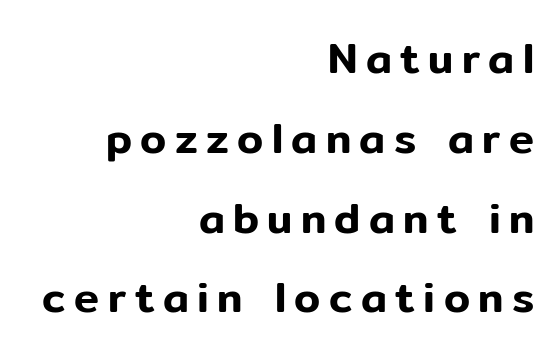
The letters stand upright; this is a roman face. Honestly, there is no underline to notice here at all. This rendering employs a face without finishing strokes, i.e., a sans-serif. The designer dialed line spacing up above the default.
